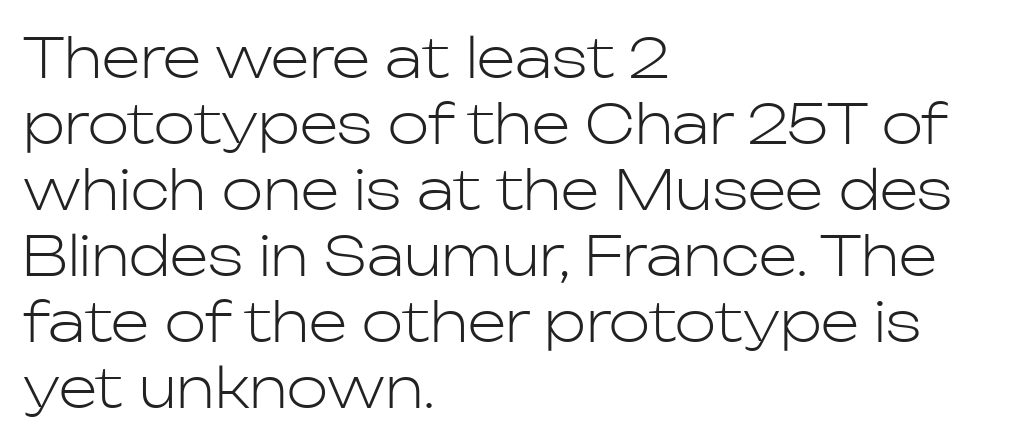
Posture: vertical. The strokes are not fattened; the text isn't bold. If you drew a ruler down the left edge, every line would touch it. Look at the bottom of the vertical strokes: they stop flat, with no serifs. Tracking here is standard; glyphs follow each other at the usual distance. Just letters on the line, the space beneath them empty.
